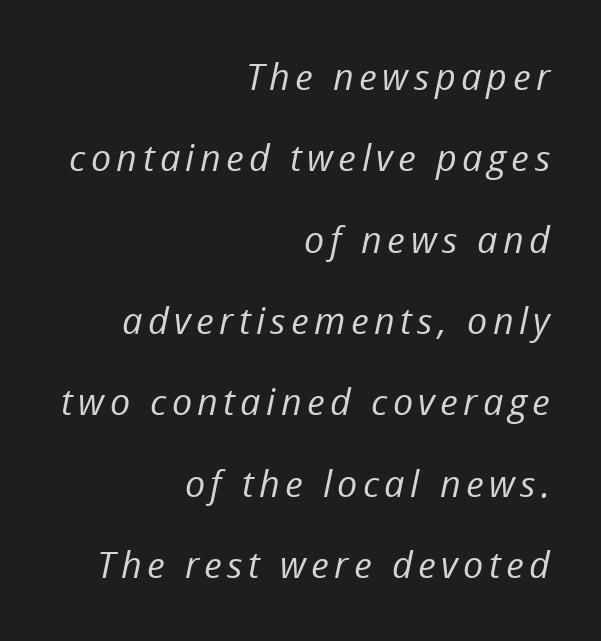
{"italic": "yes", "lean": "right", "slant_degrees": 12, "bold": "no", "weight": "regular", "width": "normal", "stroke_contrast": "low", "x_height": "medium", "monospaced": "no", "underline": "no", "align": "right", "line_spacing": "loose", "line_spacing_ratio": 2.26, "glyph_px": 36}
